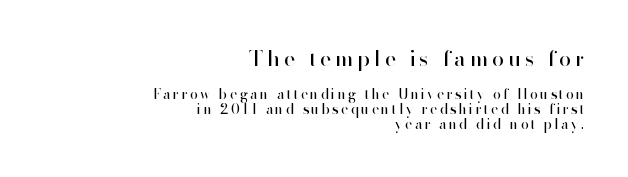
{"italic": "no", "bold": "no", "underline": "no", "align": "right", "line_spacing": "tight", "line_spacing_ratio": 1.07, "larger_block": "first", "size_ratio": 1.57, "glyph_px": 22}
